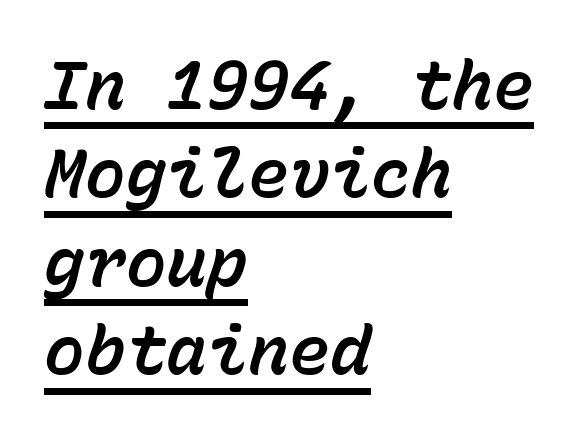
Q: Is the text italic (slanted)? A: Yes, it leans right by about 15 degrees.
Q: Is the text underlined? A: Yes.
Q: How is the paragraph aligned? A: Left-aligned.
Q: Is the spacing between letters normal or unusually wide? A: Normal.
Q: Is the spacing between lines tight, normal or loose? A: Normal.
Q: Width (condensed, normal, or wide)? A: Normal.
Q: Stroke contrast? A: Low.
Q: x-height? A: Medium.
Q: Monospaced? A: Yes.
